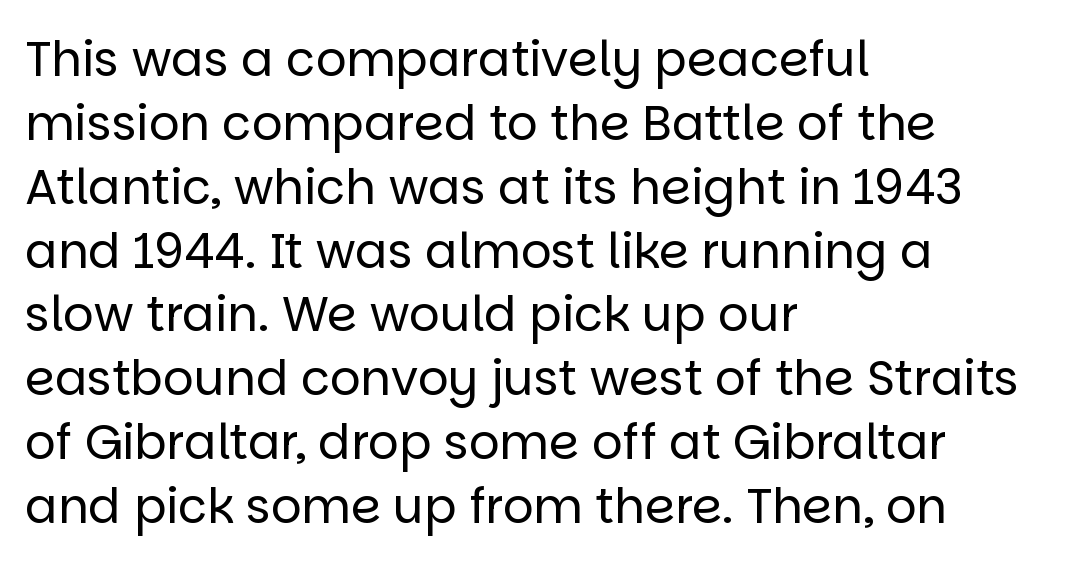
The text was rendered using a sans face with plain stroke endings. The horizontal fit of the characters is conventional and even. Stem width sits at or under what a default text font uses. The type sits square on the baseline with zero lean. Does the copy run flush right? No — it runs flush left. The rendering uses natural spacing where letterforms have individual widths.
